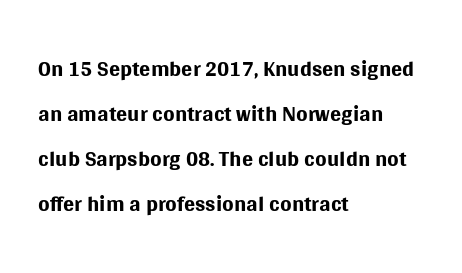
{"serif": "no", "italic": "no", "bold": "no", "weight": "regular", "width": "normal", "stroke_contrast": "medium", "x_height": "large", "monospaced": "no", "underline": "no", "align": "left", "line_spacing": "normal", "line_spacing_ratio": 1.36, "letter_spacing": "normal", "letter_spacing_em": 0.0, "glyph_px": 33}
